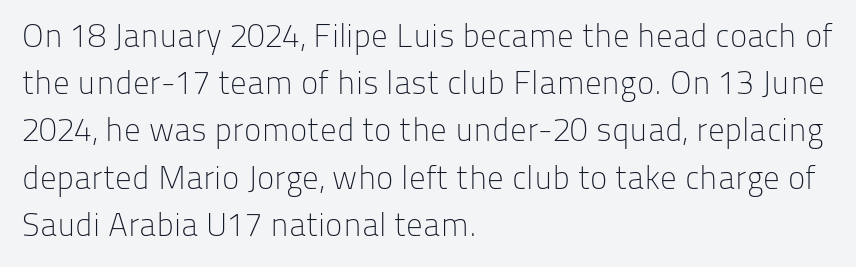
Q: Is the text bold? A: No.
Q: Is the text italic (slanted)? A: No, it is upright.
Q: Is the typeface a serif or a sans-serif typeface? A: Sans-serif.
Q: Is the text underlined? A: No.
Q: How is the paragraph aligned? A: Left-aligned.
Q: Is the spacing between letters normal or unusually wide? A: Normal.
Q: Is the spacing between lines tight, normal or loose? A: Normal.
Q: Width (condensed, normal, or wide)? A: Normal.
Q: Stroke contrast? A: Low.
Q: x-height? A: Medium.
Q: Monospaced? A: No.
